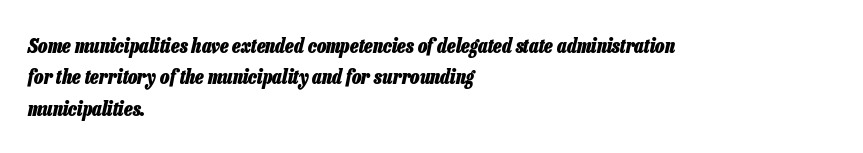
Q: Is the text bold? A: Yes.
Q: Is the text italic (slanted)? A: Yes, it leans right by about 13 degrees.
Q: Is the text underlined? A: No.
Q: How is the paragraph aligned? A: Left-aligned.
Q: Is the spacing between letters normal or unusually wide? A: Normal.
Q: Is the spacing between lines tight, normal or loose? A: Normal.
